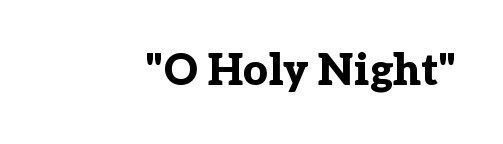
The image shows 43 px bold serif type, upright; set normal letter spacing, not underlined; low stroke contrast and a medium x-height.
